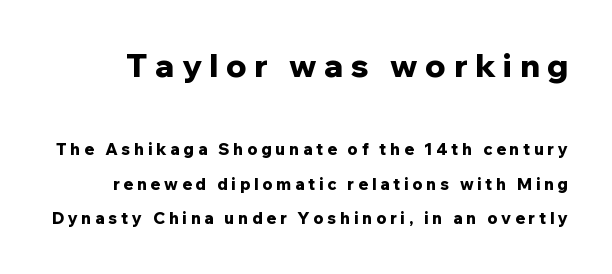
The words here are not underlined. This sample uses expanded letter spacing, leaving extra air between glyphs. The typography opts for an upright posture over an oblique one. This is sans-serif lettering, the kind often seen on screens and signage.
